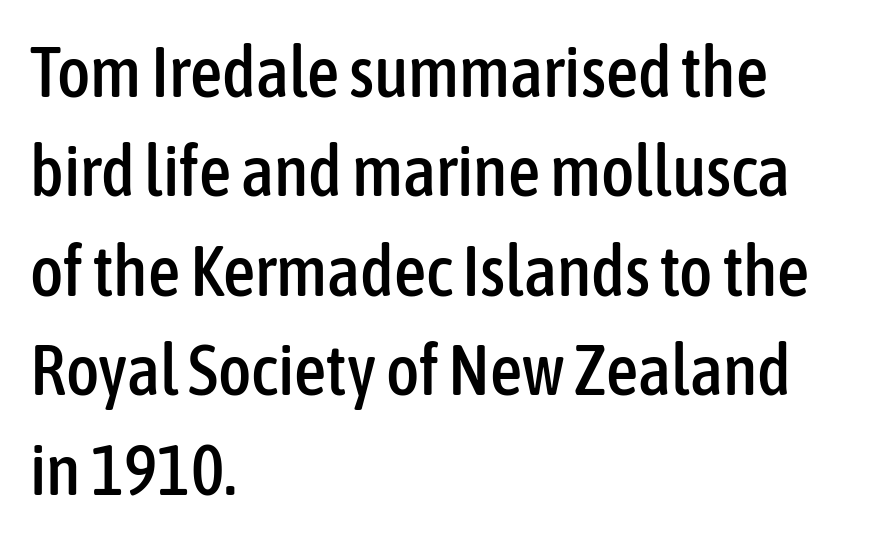
The image shows 71 px condensed sans-serif type, upright; set left-aligned, normal line spacing (1.4x), normal letter spacing, not underlined; low stroke contrast and a medium x-height.
